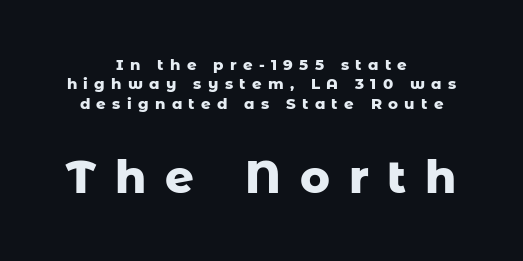
Q: Is the text bold? A: Yes.
Q: Is the text italic (slanted)? A: No, it is upright.
Q: Is the typeface a serif or a sans-serif typeface? A: Sans-serif.
Q: Is the text underlined? A: No.
Q: How is the paragraph aligned? A: Centered.
Q: Is the spacing between letters normal or unusually wide? A: Unusually wide.
Q: Is the spacing between lines tight, normal or loose? A: Normal.
Q: Which block of text is set in a larger size, the first (top) or the second (bottom)? A: The second (bottom) one.
Q: Width (condensed, normal, or wide)? A: Normal.
Q: Stroke contrast? A: Low.
Q: x-height? A: Medium.
Q: Monospaced? A: No.
